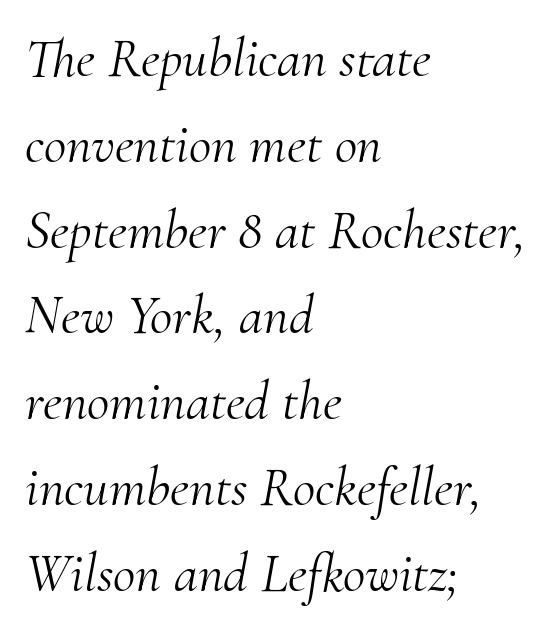
{"serif": "yes", "italic": "yes", "lean": "right", "slant_degrees": 10, "bold": "no", "weight": "light", "width": "normal", "stroke_contrast": "medium", "x_height": "small", "monospaced": "no", "underline": "no", "align": "left", "line_spacing": "normal", "line_spacing_ratio": 1.56, "letter_spacing": "normal", "letter_spacing_em": 0.0, "glyph_px": 55}
